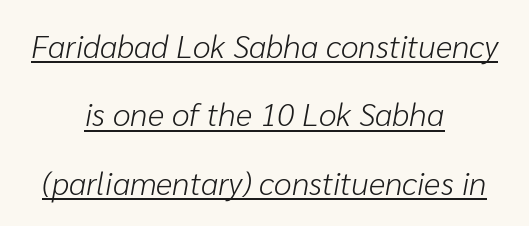
Emphasis is given by a line drawn under the lettering. The characters are drawn with everyday or finer stroke widths. Short and long lines alike share a common midpoint. A great deal of white space separates one row of letters from the next. This rendering leaves character spacing at its baseline value. Is this a fixed-width face? No — the glyphs have proportional, varying widths.
